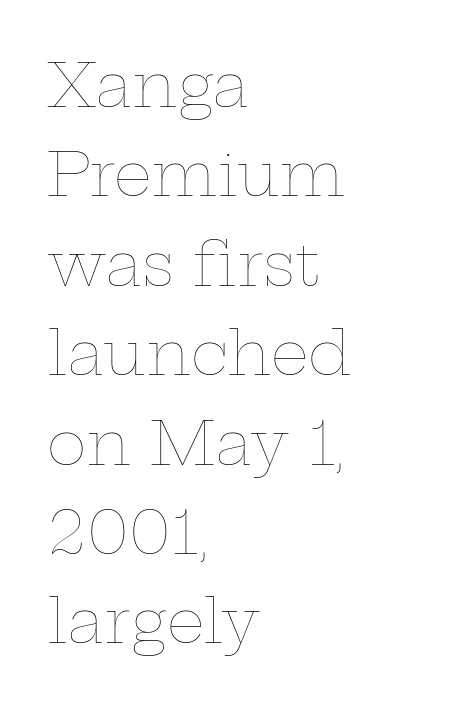
The image shows 60 px thin, wide type, upright; set left-aligned, normal line spacing (1.49x), normal letter spacing, not underlined; low stroke contrast and a medium x-height.
